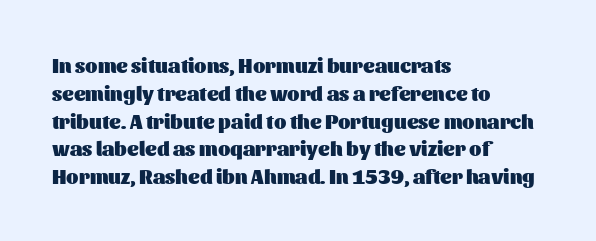
The image shows 20 px bold type, upright; set left-aligned, normal line spacing (1.39x), normal letter spacing, not underlined.
